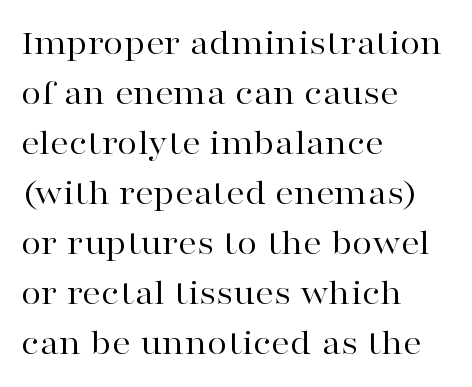
Q: Is the text bold? A: No.
Q: Is the text italic (slanted)? A: No, it is upright.
Q: Is the typeface a serif or a sans-serif typeface? A: Serif.
Q: Is the text underlined? A: No.
Q: How is the paragraph aligned? A: Left-aligned.
Q: Is the spacing between letters normal or unusually wide? A: Normal.
Q: Is the spacing between lines tight, normal or loose? A: Normal.
Q: Width (condensed, normal, or wide)? A: Wide.
Q: Stroke contrast? A: High.
Q: x-height? A: Medium.
Q: Monospaced? A: No.
